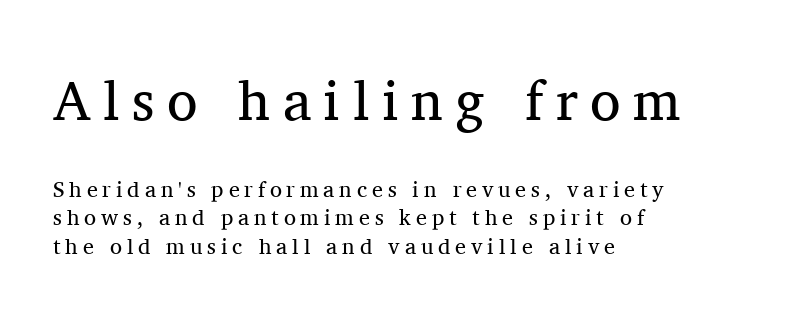
The image shows 56 px regular-weight serif type, upright; set left-aligned, normal line spacing (1.29x), unusually wide letter spacing (+0.22 em), not underlined; the first (top) block is 2.55x larger; medium stroke contrast and a medium x-height.
